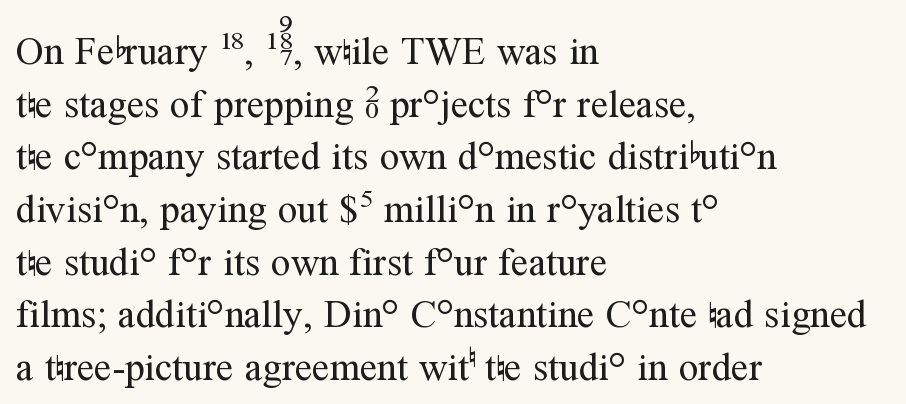
{"serif": "yes", "italic": "no", "bold": "no", "weight": "regular", "width": "normal", "stroke_contrast": "medium", "x_height": "medium", "monospaced": "no", "underline": "no", "align": "left", "line_spacing": "normal", "line_spacing_ratio": 1.35, "letter_spacing": "normal", "letter_spacing_em": 0.0, "glyph_px": 39}
